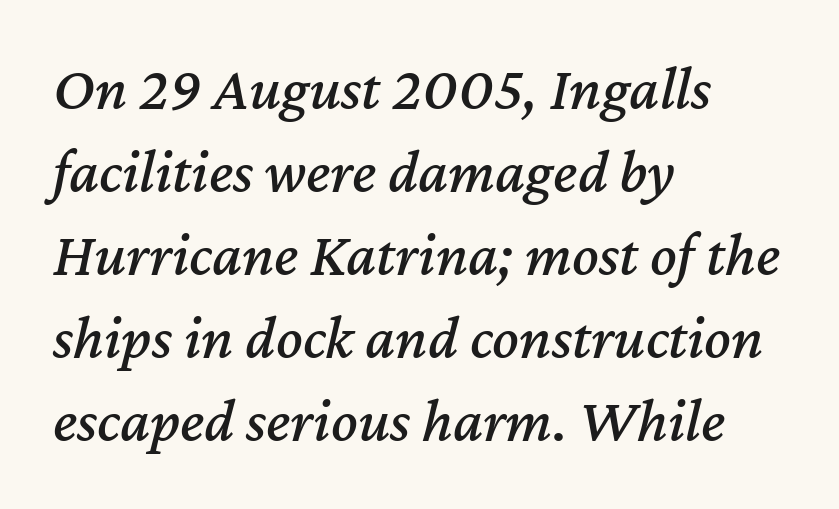
{"italic": "yes", "lean": "right", "slant_degrees": 12, "width": "normal", "stroke_contrast": "medium", "x_height": "medium", "monospaced": "no", "underline": "no", "align": "left", "line_spacing": "normal", "line_spacing_ratio": 1.34, "letter_spacing": "normal", "letter_spacing_em": 0.0, "glyph_px": 62}
